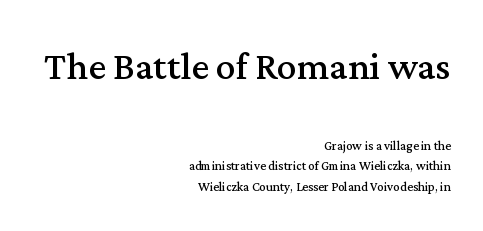
Q: Is the text bold? A: No.
Q: Is the text italic (slanted)? A: No, it is upright.
Q: Is the typeface a serif or a sans-serif typeface? A: Serif.
Q: Is the text underlined? A: No.
Q: How is the paragraph aligned? A: Right-aligned.
Q: Is the spacing between letters normal or unusually wide? A: Normal.
Q: Is the spacing between lines tight, normal or loose? A: Normal.
Q: Which block of text is set in a larger size, the first (top) or the second (bottom)? A: The first (top) one.
Q: Width (condensed, normal, or wide)? A: Normal.
Q: Stroke contrast? A: Medium.
Q: x-height? A: Medium.
Q: Monospaced? A: No.
